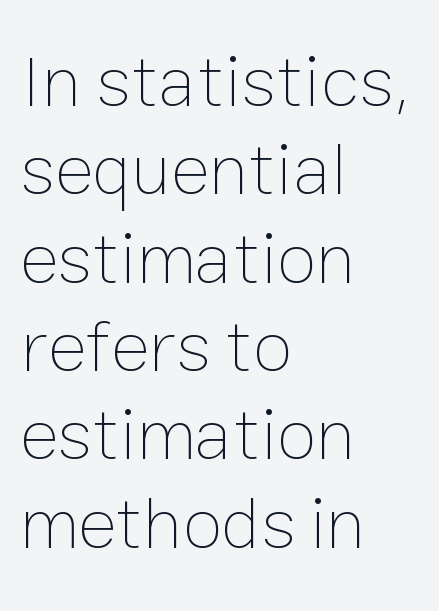
{"italic": "no", "bold": "no", "weight": "thin", "width": "normal", "stroke_contrast": "low", "x_height": "medium", "monospaced": "no", "underline": "no", "align": "left", "line_spacing_ratio": 1.21, "letter_spacing": "normal", "letter_spacing_em": 0.0, "glyph_px": 73}
